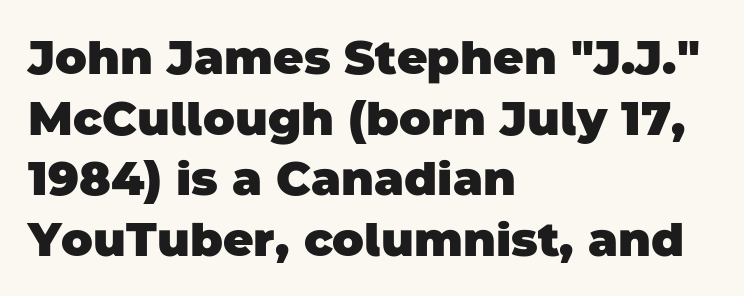
The image shows 47 px heavy sans-serif type; set left-aligned, normal line spacing (1.29x), normal letter spacing, not underlined; low stroke contrast and a large x-height.
